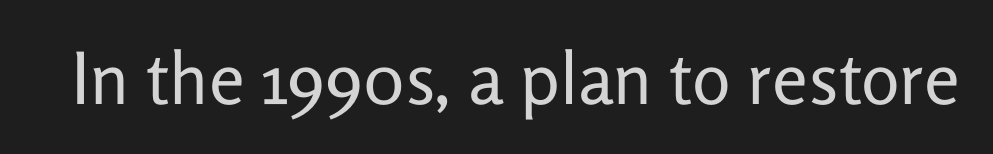
Compared with a typical body face, this is equally light or lighter still. This sample has the flowing, uneven cadence of proportional lettering. No italicization has been applied; the sample stays upright. Letterform terminals end flat and unadorned throughout the passage. The foot of each line stays bare and open.
